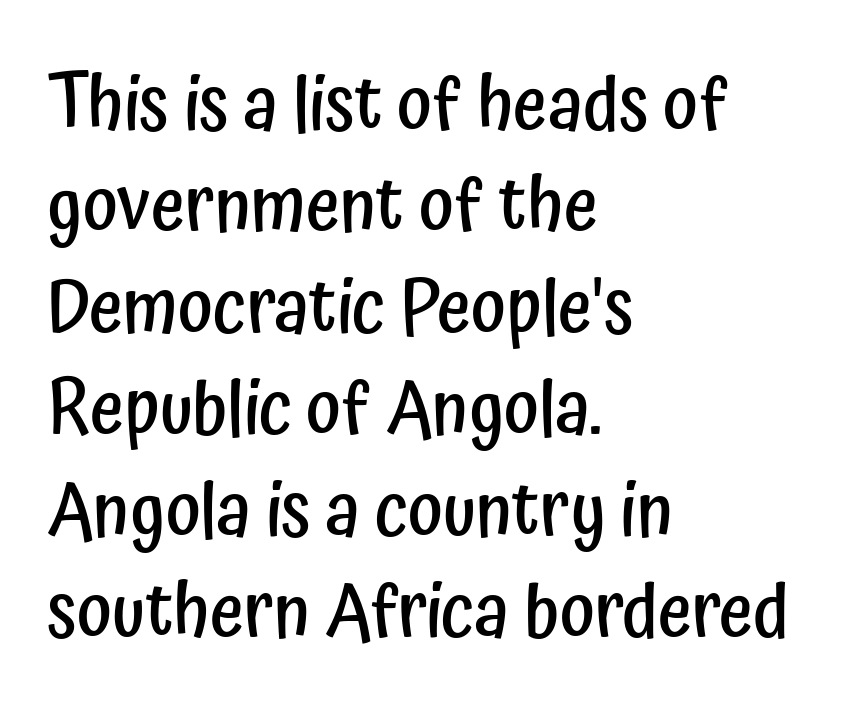
Q: Is the text bold? A: Semi-bold.
Q: Is the text italic (slanted)? A: No, it is upright.
Q: Is the typeface a serif or a sans-serif typeface? A: Sans-serif.
Q: Is the text underlined? A: No.
Q: How is the paragraph aligned? A: Left-aligned.
Q: Is the spacing between letters normal or unusually wide? A: Normal.
Q: Is the spacing between lines tight, normal or loose? A: Normal.
Q: Width (condensed, normal, or wide)? A: Condensed.
Q: Stroke contrast? A: Low.
Q: x-height? A: Medium.
Q: Monospaced? A: No.
